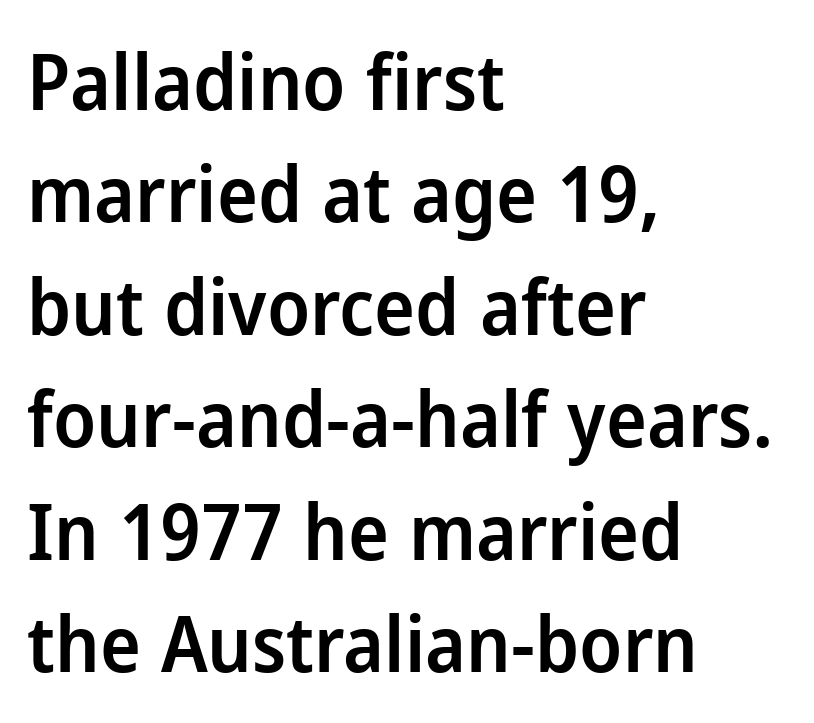
The image shows 77 px semibold sans-serif type, upright; set left-aligned, normal line spacing (1.46x), normal letter spacing, not underlined; low stroke contrast and a medium x-height.
